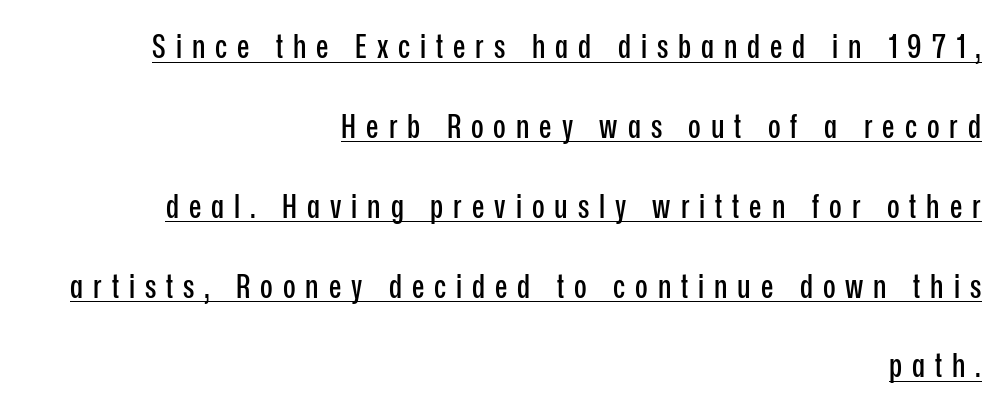
Q: Is the text italic (slanted)? A: No, it is upright.
Q: Is the typeface a serif or a sans-serif typeface? A: Sans-serif.
Q: Is the text underlined? A: Yes.
Q: How is the paragraph aligned? A: Right-aligned.
Q: Is the spacing between letters normal or unusually wide? A: Unusually wide.
Q: Is the spacing between lines tight, normal or loose? A: Loose.
Q: Width (condensed, normal, or wide)? A: Condensed.
Q: Stroke contrast? A: Low.
Q: x-height? A: Medium.
Q: Monospaced? A: No.
